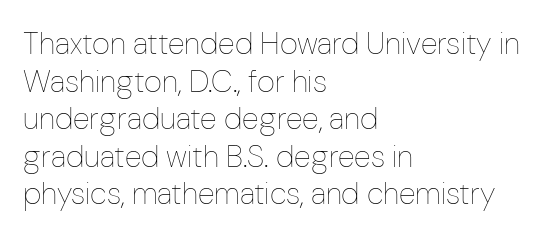
{"italic": "no", "bold": "no", "weight": "thin", "width": "condensed", "stroke_contrast": "low", "x_height": "medium", "monospaced": "no", "underline": "no", "align": "left", "line_spacing_ratio": 1.21, "letter_spacing": "normal", "letter_spacing_em": 0.0, "glyph_px": 31}
